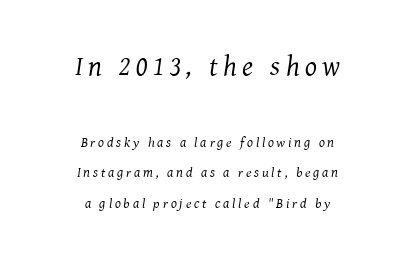
The image shows 28 px regular-weight serif type, italic (leaning right); set centered, loose line spacing (2.19x), unusually wide letter spacing (+0.2 em), not underlined; the first (top) block is 2.0x larger; medium stroke contrast and a medium x-height.
